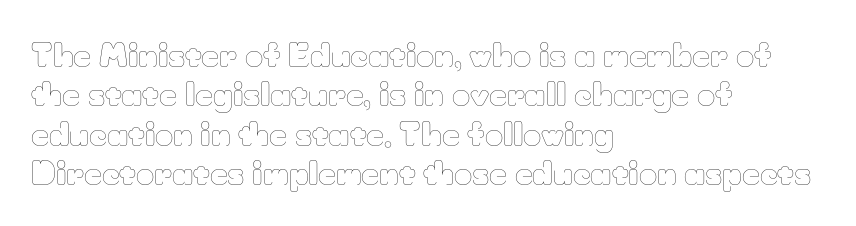
Q: Is the text bold? A: No.
Q: Is the text italic (slanted)? A: No, it is upright.
Q: Is the text underlined? A: No.
Q: How is the paragraph aligned? A: Left-aligned.
Q: Is the spacing between letters normal or unusually wide? A: Normal.
Q: Is the spacing between lines tight, normal or loose? A: Normal.
Q: Width (condensed, normal, or wide)? A: Normal.
Q: Stroke contrast? A: Low.
Q: x-height? A: Small.
Q: Monospaced? A: No.
